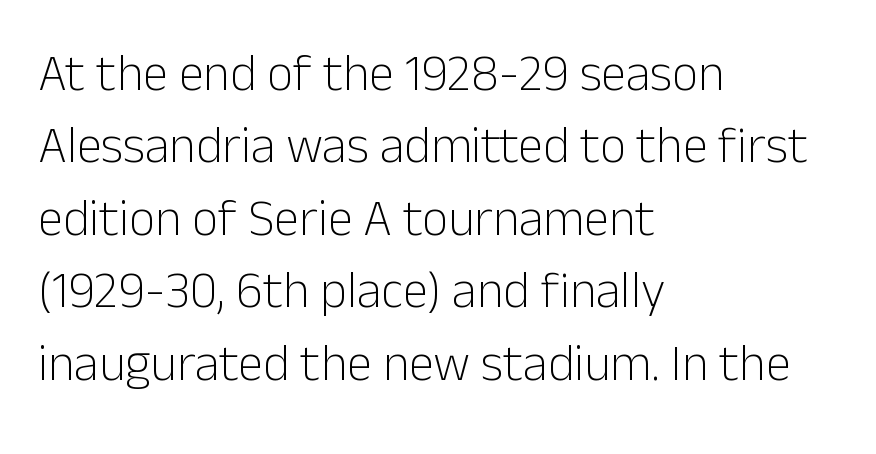
Q: Is the text bold? A: No.
Q: Is the text italic (slanted)? A: No, it is upright.
Q: Is the typeface a serif or a sans-serif typeface? A: Sans-serif.
Q: Is the text underlined? A: No.
Q: How is the paragraph aligned? A: Left-aligned.
Q: Is the spacing between letters normal or unusually wide? A: Normal.
Q: Is the spacing between lines tight, normal or loose? A: Normal.
Q: Width (condensed, normal, or wide)? A: Normal.
Q: Stroke contrast? A: Low.
Q: x-height? A: Medium.
Q: Monospaced? A: No.
